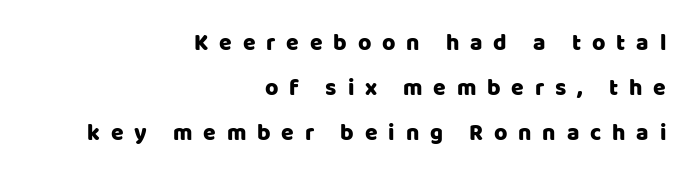
The image shows 23 px text type, upright; set right-aligned, loose line spacing (1.95x), unusually wide letter spacing (+0.47 em), not underlined.
